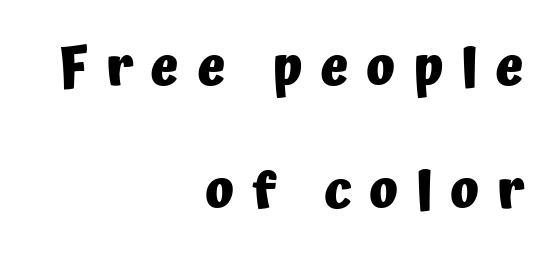
What weight is shown? A full bold with thick strokes. Font category for this specimen: sans-serif. Descenders hang freely into open space. If you drew a line through each stem, it would be perfectly vertical. Varying glyph widths throughout — classic text-font behaviour.
